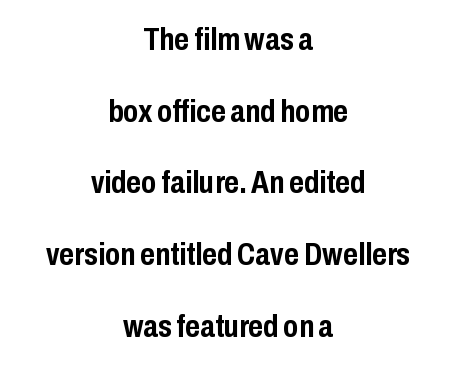
{"serif": "no", "italic": "no", "bold": "yes", "weight": "semibold", "width": "condensed", "stroke_contrast": "low", "x_height": "medium", "monospaced": "no", "underline": "no", "align": "center", "line_spacing": "loose", "line_spacing_ratio": 2.24, "letter_spacing": "normal", "letter_spacing_em": 0.0, "glyph_px": 32}
